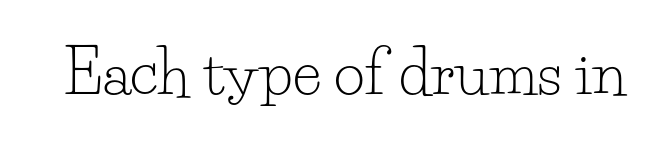
The image shows 60 px light serif type, upright; set normal letter spacing, not underlined; low stroke contrast and a small x-height.
